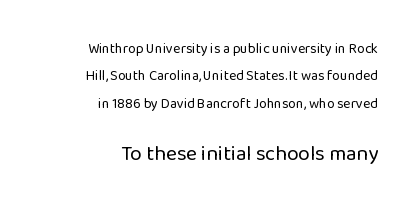
The image shows 21 px text type, upright; set right-aligned, loose line spacing (1.96x), normal letter spacing, not underlined; the second (bottom) block is 1.5x larger.
